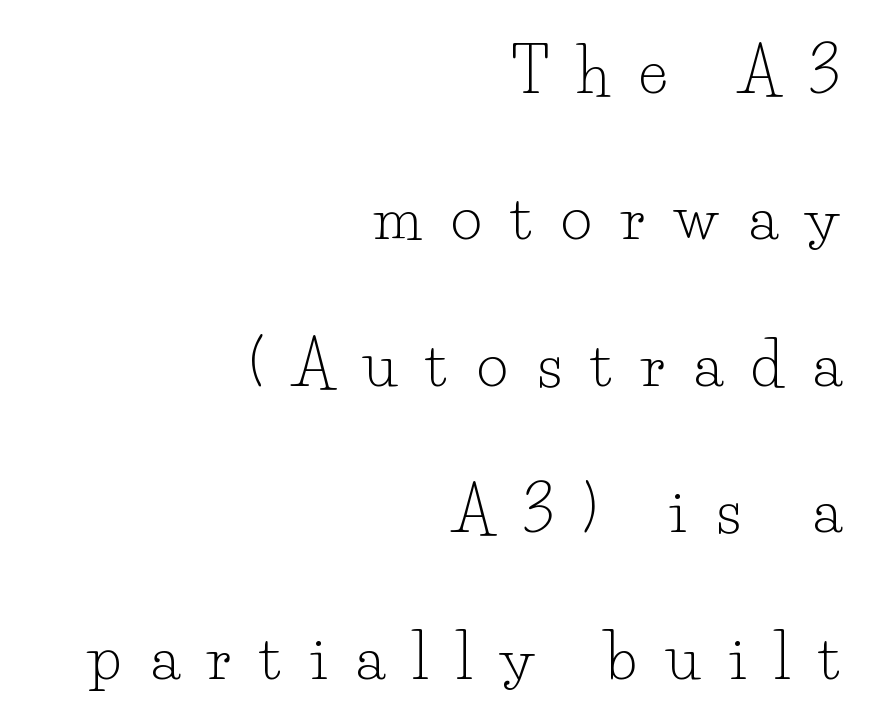
Q: Is the text bold? A: No.
Q: Is the text italic (slanted)? A: No, it is upright.
Q: Is the typeface a serif or a sans-serif typeface? A: Serif.
Q: Is the text underlined? A: No.
Q: How is the paragraph aligned? A: Right-aligned.
Q: Is the spacing between letters normal or unusually wide? A: Unusually wide.
Q: Is the spacing between lines tight, normal or loose? A: Loose.
Q: Width (condensed, normal, or wide)? A: Normal.
Q: Stroke contrast? A: Low.
Q: x-height? A: Small.
Q: Monospaced? A: No.
